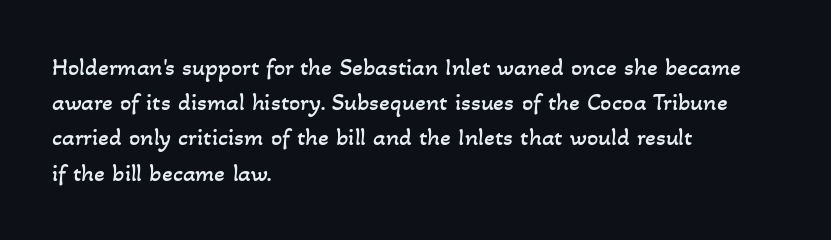
Beneath every word, the page is bare. If you measured baseline to baseline, you'd find a middling distance. Horizontally, the lines are justified to the leading edge only. No extra tracking has been applied to these lines. Ink coverage per letter is moderate at most.
